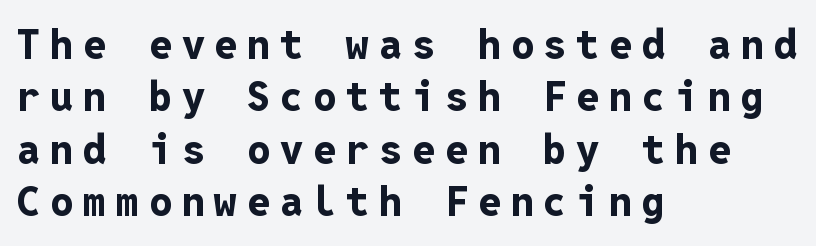
The image shows 41 px bold sans-serif type, upright, monospaced; set left-aligned, normal line spacing (1.28x), unusually wide letter spacing (+0.24 em), not underlined; low stroke contrast and a medium x-height.
